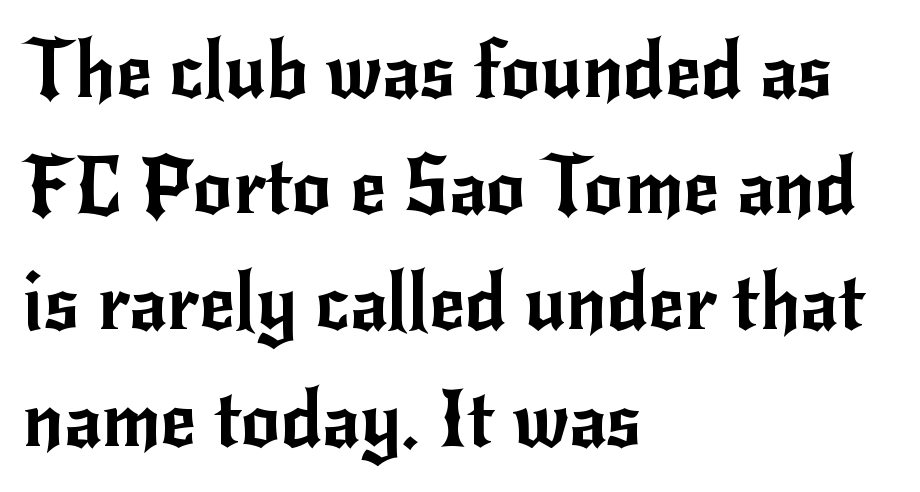
The image shows 78 px sans-serif type, upright; set left-aligned, normal line spacing (1.49x), normal letter spacing, not underlined; low stroke contrast and a small x-height.
